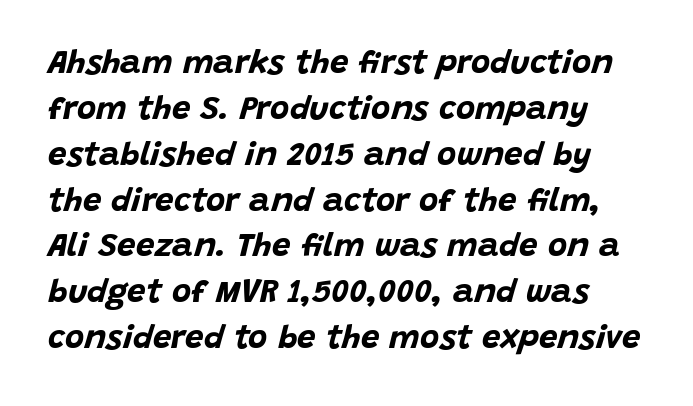
The image shows 33 px bold type, italic (leaning right); set normal line spacing (1.39x), normal letter spacing, not underlined; low stroke contrast and a large x-height.
